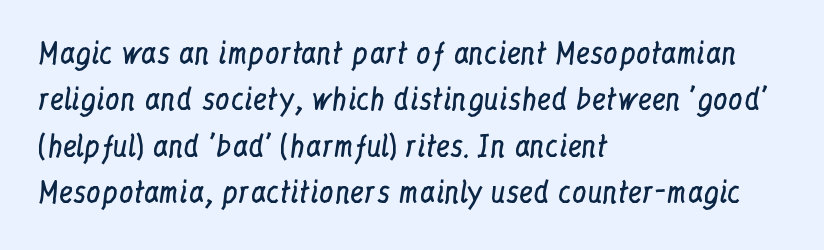
The image shows 29 px regular-weight, condensed serif type; set left-aligned, normal line spacing (1.6x), normal letter spacing, not underlined; low stroke contrast and a medium x-height.
